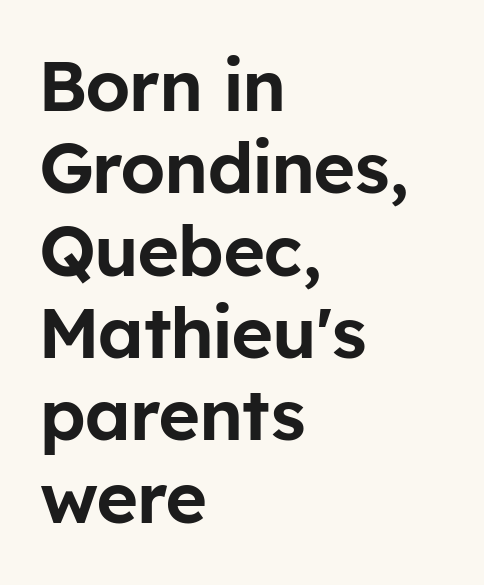
The image shows 71 px sans-serif type, upright; set left-aligned, line spacing 1.16x, normal letter spacing, not underlined; low stroke contrast and a medium x-height.
